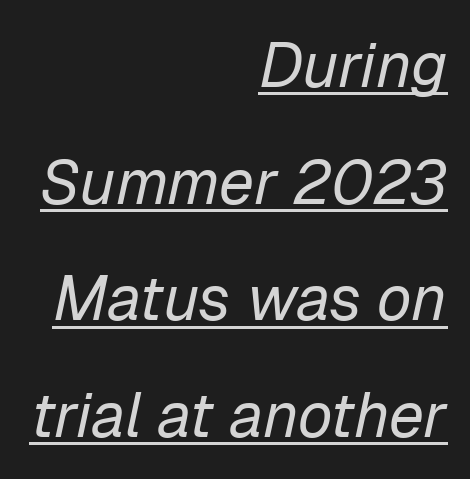
Weight: not bold — regular or lighter. Looking at the ascenders, they clearly lean. Compared with a flush-left layout, this one pins lines to the opposite, right side. The rendering uses the underline text-decoration. The rendering uses natural spacing where letterforms have individual widths. Glyph-to-glyph distance matches everyday printed text.
